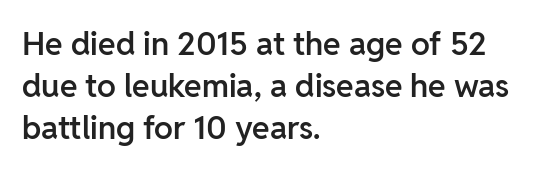
{"serif": "no", "italic": "no", "bold": "semi", "weight": "semibold", "width": "normal", "stroke_contrast": "low", "x_height": "medium", "monospaced": "no", "underline": "no", "align": "left", "line_spacing": "normal", "line_spacing_ratio": 1.32, "letter_spacing": "normal", "letter_spacing_em": 0.0, "glyph_px": 32}
